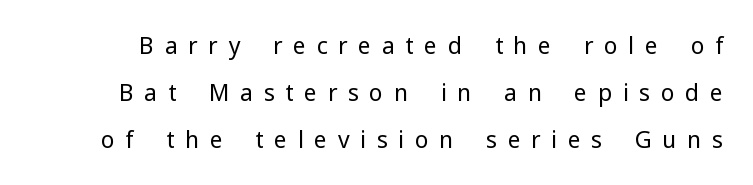
The image shows 23 px text type, upright; set loose line spacing (2.04x), unusually wide letter spacing (+0.46 em), not underlined.
